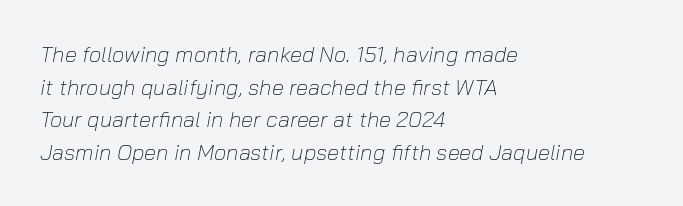
Whoever set this chose a conventional vertical rhythm. Just letters on the line, the space beneath them empty. Nothing unusual about the tracking: characters are spaced as the font intends. Yep, that's italic — everything's leaning. The rag falls on the right side of this text block. Stroke thickness stays within the range of a standard reading face or lighter.
